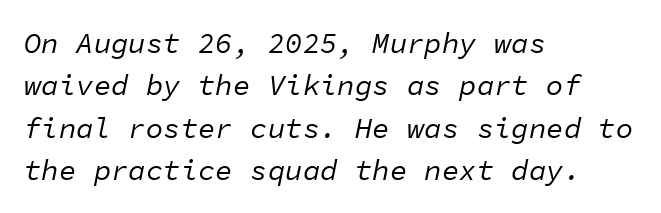
The face used here has a pronounced slope to its letters. The zone under the glyphs is completely vacant. The passage shown is typed in a monospace face where columns stay perfectly aligned. The passage shown stacks its lines at a standard gap. Compared with typical body copy, the letter spacing here is the same. The compositor pushed each line to the left boundary.
